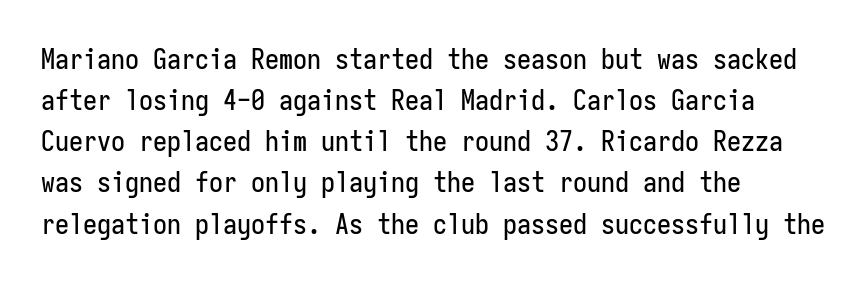
The image shows 28 px condensed sans-serif type, upright, monospaced; set left-aligned, normal line spacing (1.47x), normal letter spacing, not underlined; low stroke contrast and a medium x-height.
